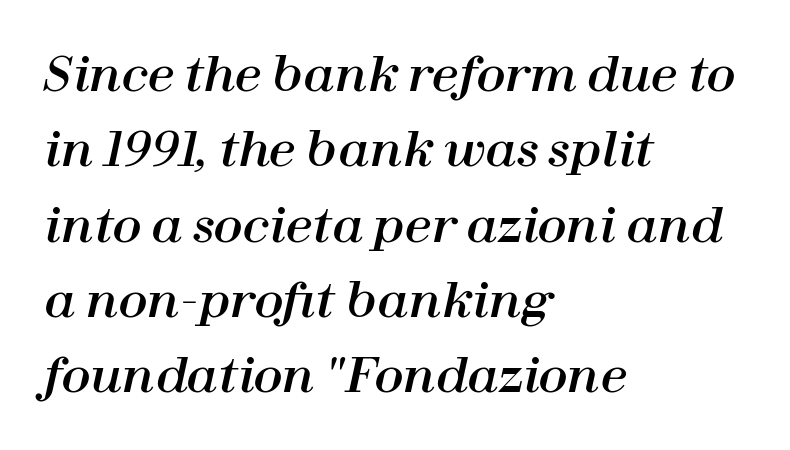
The image shows 48 px text type, italic (leaning right); set left-aligned, normal line spacing (1.57x), normal letter spacing, not underlined; high stroke contrast and a medium x-height.
